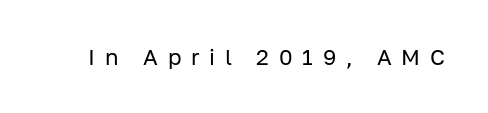
{"italic": "no", "bold": "no", "underline": "no", "letter_spacing": "wide", "letter_spacing_em": 0.44, "glyph_px": 22}
